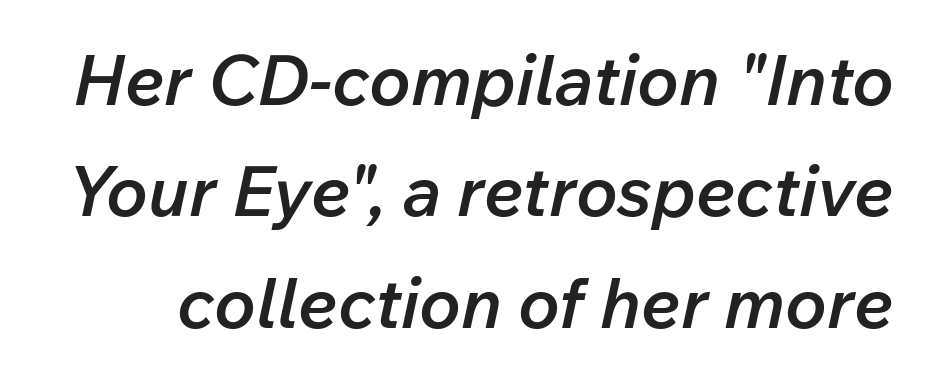
Each row of text sits above clean, open space. A typesetter would call this proportional, since set widths differ per character. The letters are slanted; this is an italic face. The strokes are fattened partway — semibold, not bold. Tracking here is standard; glyphs follow each other at the usual distance.
